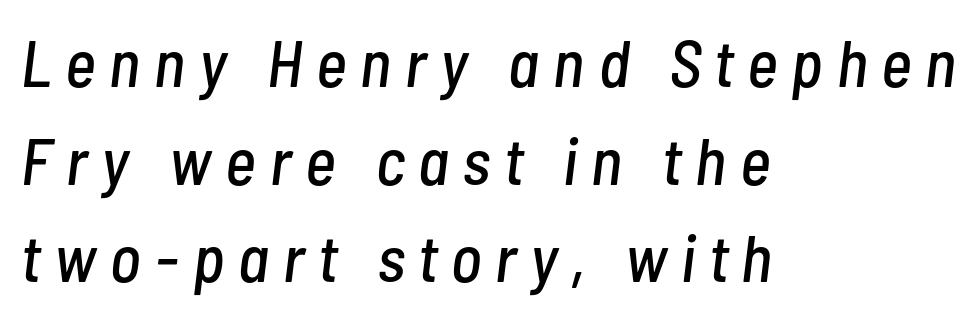
The block of text has a typical density, with ordinary space between rows. Letter spacing: wide. You can tell it's italic because the verticals aren't actually vertical. Anything drawn beneath the words? Only blank space. Notice how the passage keeps a crisp vertical edge on the left only. The letters advance in unequal steps, a hallmark of proportional type.
